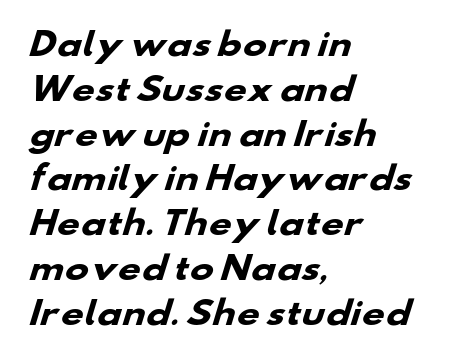
Is the letter spacing exaggerated? No — it looks like the ordinary default. Decoration check: the copy has no underline. Regular leading. The paragraph has a hard left edge and a soft right edge. Spacing verdict: proportional, widths tailored to each character. The letters carry no serifs — their stems end cleanly without finishing strokes.
